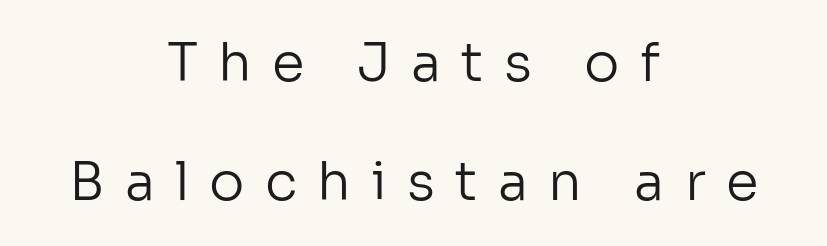
The letters stand upright; this is a roman face. Glyph-to-glyph distance is far greater than everyday printed text. Leftover space on each line is divided equally before and after the words. Spacing verdict: proportional, widths tailored to each character.
